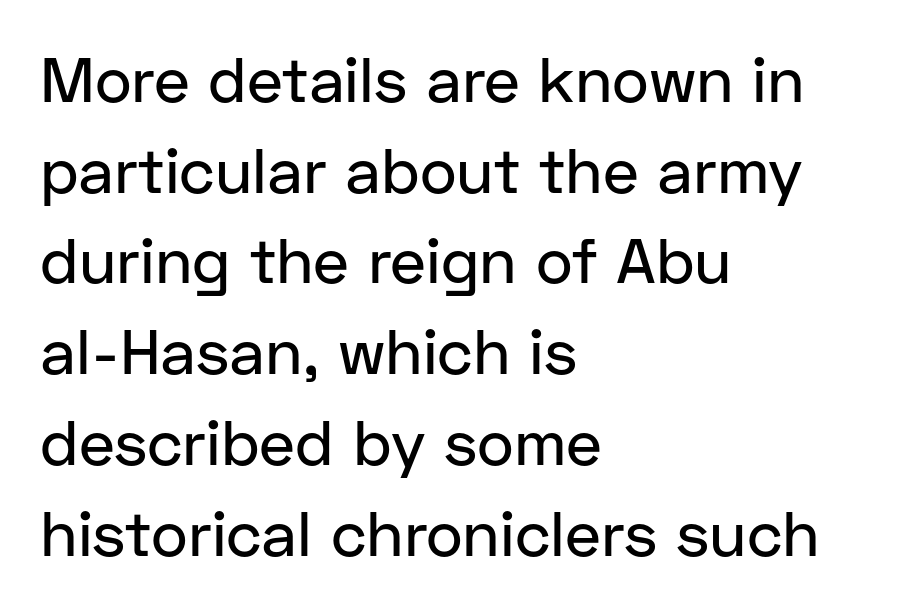
There is no visible air inserted between adjacent glyphs. Grotesque or geometric, the face here clearly has no serifs. Ascenders rise straight up at ninety degrees. The paragraph shown leans on its left margin. This sample keeps an unexceptional amount of space between lines. The letters advance in unequal steps, a hallmark of proportional type.
